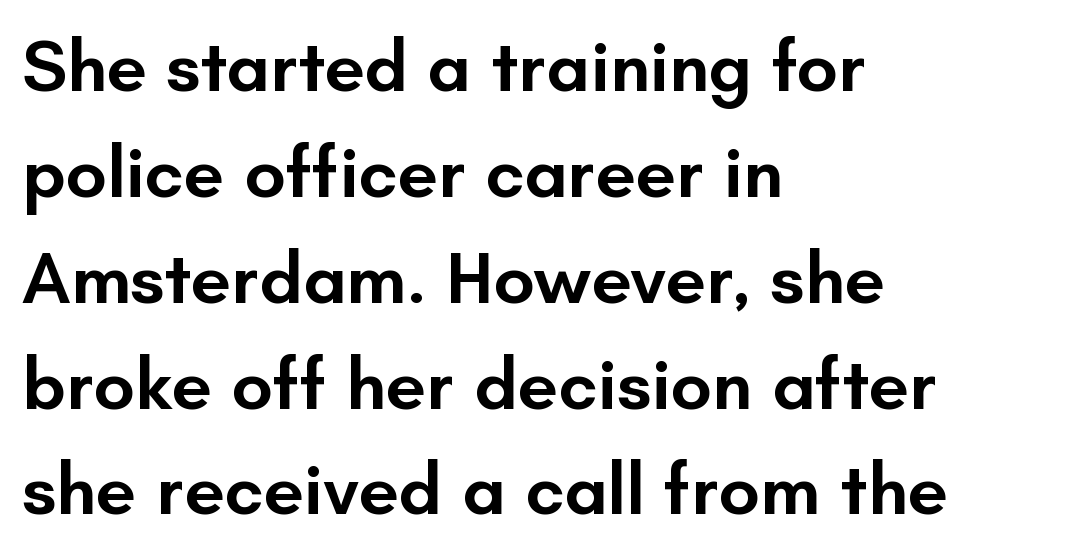
Q: Is the text bold? A: Semi-bold.
Q: Is the text italic (slanted)? A: No, it is upright.
Q: Is the typeface a serif or a sans-serif typeface? A: Sans-serif.
Q: Is the text underlined? A: No.
Q: How is the paragraph aligned? A: Left-aligned.
Q: Is the spacing between letters normal or unusually wide? A: Normal.
Q: Is the spacing between lines tight, normal or loose? A: Normal.
Q: Width (condensed, normal, or wide)? A: Normal.
Q: Stroke contrast? A: Low.
Q: x-height? A: Small.
Q: Monospaced? A: No.
